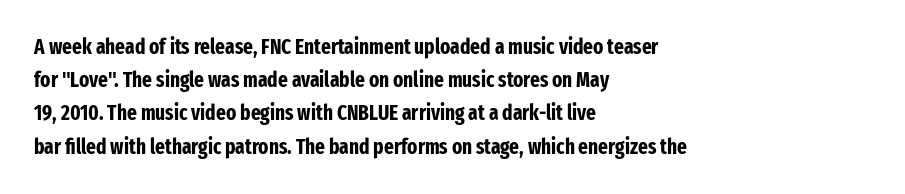
The font is running at its bold setting. Letters rest on an invisible, unmarked baseline. Students, note that the glyphs here touch the page at normal intervals. The rendering anchors every line to the left-hand side.
